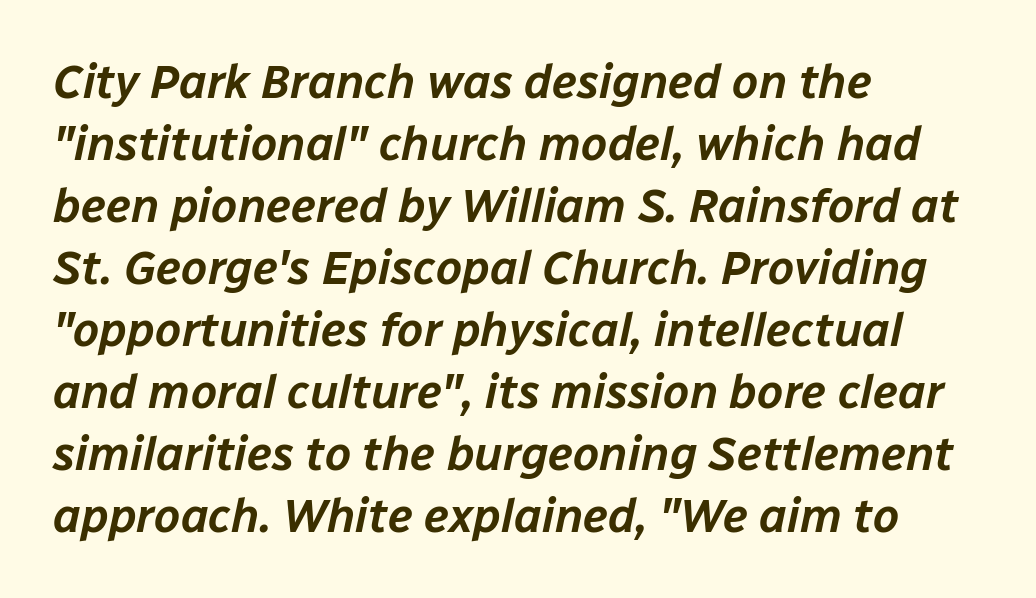
{"italic": "yes", "lean": "right", "slant_degrees": 12, "width": "normal", "stroke_contrast": "low", "x_height": "medium", "monospaced": "no", "underline": "no", "align": "left", "line_spacing": "normal", "line_spacing_ratio": 1.32, "letter_spacing": "normal", "letter_spacing_em": 0.0, "glyph_px": 47}
